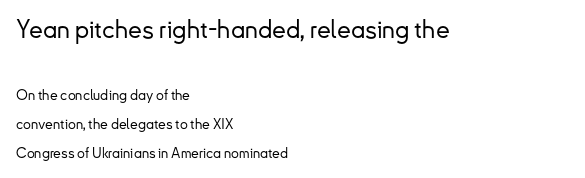
{"italic": "no", "underline": "no", "align": "left", "line_spacing": "loose", "line_spacing_ratio": 2.05, "letter_spacing": "normal", "letter_spacing_em": 0.0, "larger_block": "first", "size_ratio": 1.79, "glyph_px": 25}
